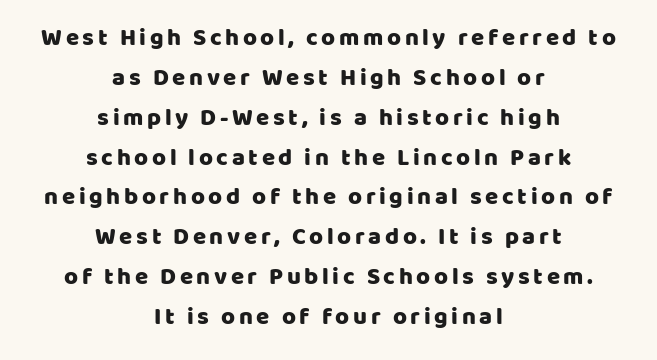
{"italic": "no", "underline": "no", "align": "center", "line_spacing": "normal", "line_spacing_ratio": 1.66, "glyph_px": 24}
